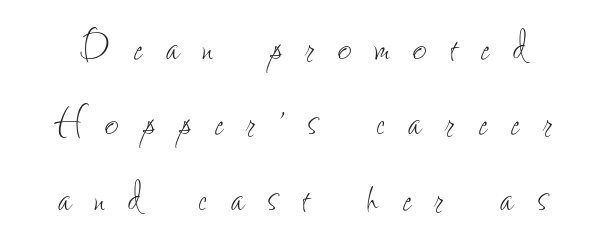
Q: Is the text bold? A: No.
Q: Is the text italic (slanted)? A: Yes.
Q: Is the text underlined? A: No.
Q: Is the spacing between letters normal or unusually wide? A: Unusually wide.
Q: Is the spacing between lines tight, normal or loose? A: Normal.
Q: Width (condensed, normal, or wide)? A: Condensed.
Q: Stroke contrast? A: Low.
Q: x-height? A: Small.
Q: Monospaced? A: No.
